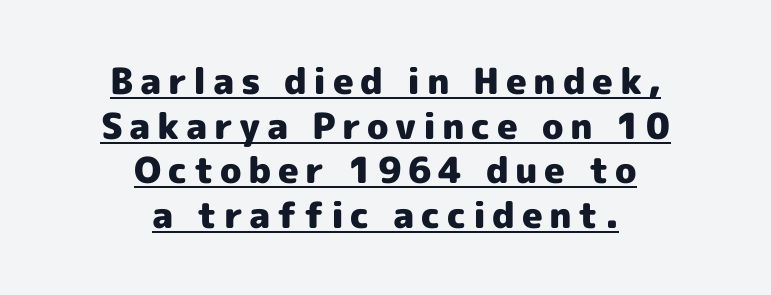
{"serif": "no", "italic": "no", "bold": "yes", "weight": "heavy", "width": "normal", "x_height": "medium", "monospaced": "no", "underline": "yes", "align": "center", "line_spacing_ratio": 1.24, "glyph_px": 36}
